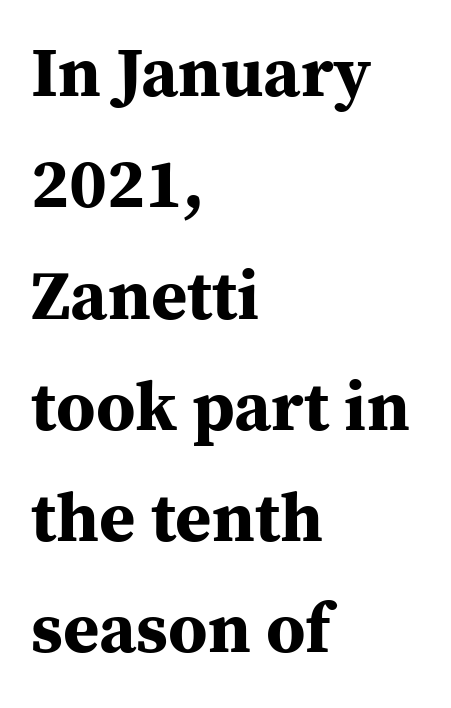
Is this a sans? No — the strokes have serifs. Tracking here is standard; glyphs follow each other at the usual distance. I'd describe the lettering as bold — thick and assertive. Notice how descenders clear the ascenders below comfortably — that's standard leading. Lines of text with bare space underneath.
